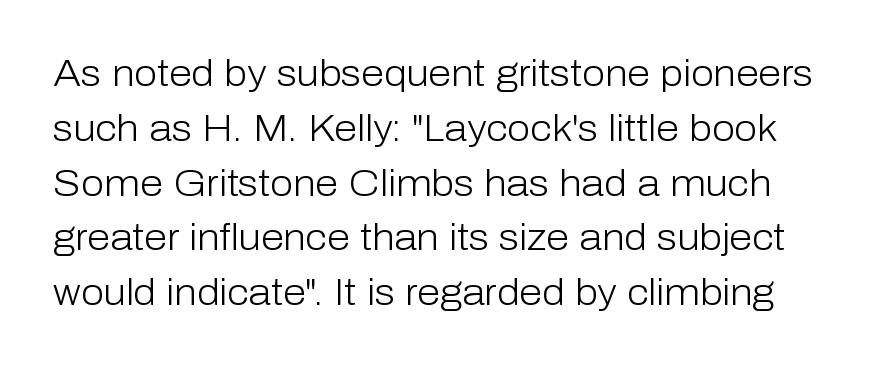
Every character sits straight up, as roman type does. Is this a sans? Yes — the strokes have no serifs. The weight tops out at a normal text grade. Notice how descenders clear the ascenders below comfortably — that's standard leading.
